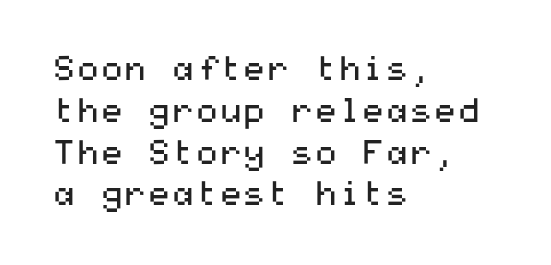
Q: Is the text bold? A: No.
Q: Is the text italic (slanted)? A: No, it is upright.
Q: Is the typeface a serif or a sans-serif typeface? A: Sans-serif.
Q: Is the text underlined? A: No.
Q: How is the paragraph aligned? A: Left-aligned.
Q: Is the spacing between letters normal or unusually wide? A: Normal.
Q: Width (condensed, normal, or wide)? A: Wide.
Q: Stroke contrast? A: Medium.
Q: x-height? A: Medium.
